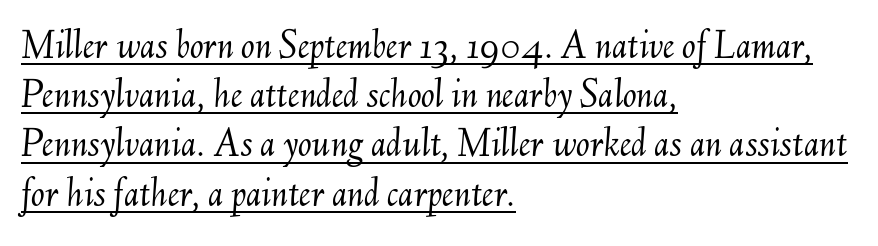
The strokes carry an ordinary text weight at most. Compared with undecorated copy, this sample adds a rule below the words. Each line starts at the same left margin while the right side varies. The passage shown is typed in a proportional face where columns would drift. The gaps between neighbouring characters are ordinary and unremarkable.
